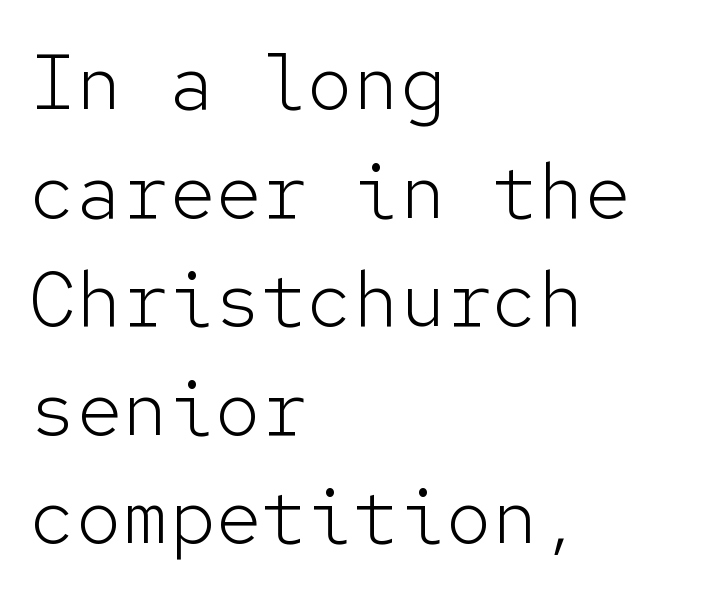
Each word holds together tightly as a unit, with standard inter-letter gaps. These lines are composed in type without serifs. Fixed-width glyphs throughout — classic coding-font behaviour. Posture: upright roman. The letters look calm and open, with moderate or lighter stems.
